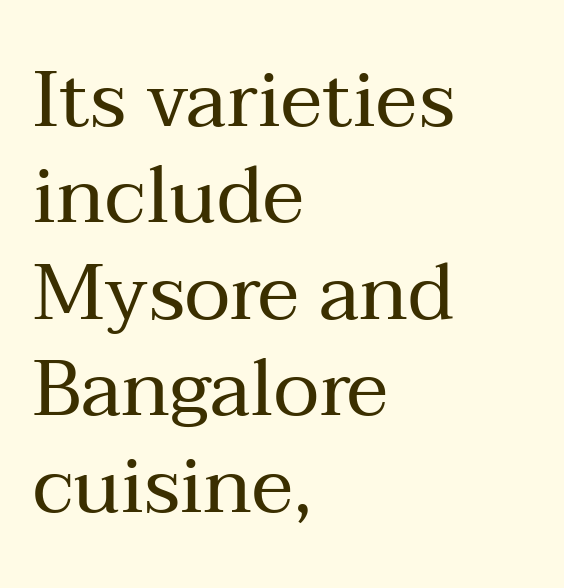
The image shows 79 px regular-weight serif type, upright; set left-aligned, line spacing 1.22x, normal letter spacing, not underlined; medium stroke contrast and a medium x-height.
